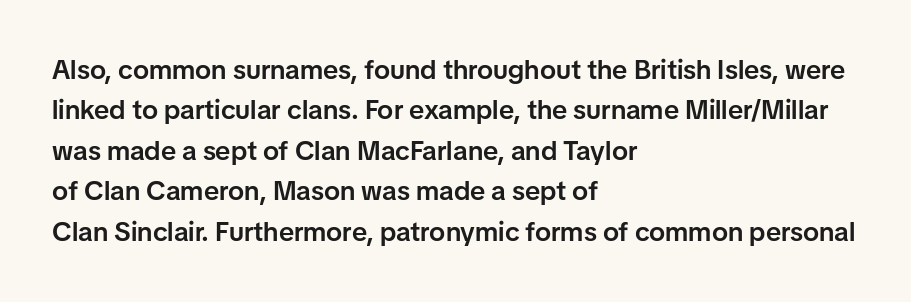
Q: Is the text bold? A: Semi-bold.
Q: Is the text italic (slanted)? A: No, it is upright.
Q: Is the text underlined? A: No.
Q: How is the paragraph aligned? A: Left-aligned.
Q: Is the spacing between letters normal or unusually wide? A: Normal.
Q: Is the spacing between lines tight, normal or loose? A: Normal.
